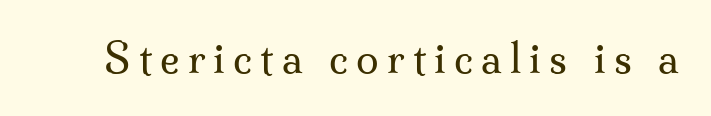
The image shows 41 px regular-weight serif type, upright; set unusually wide letter spacing (+0.2 em), not underlined; medium stroke contrast and a small x-height.
